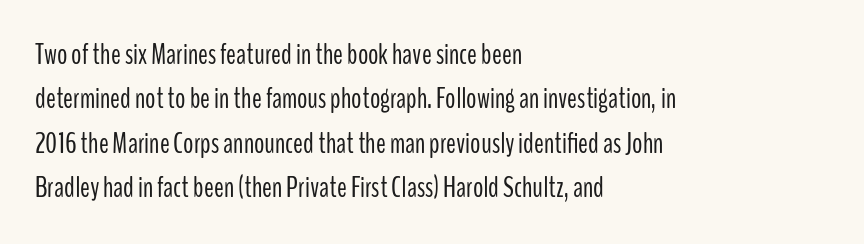
Note the varied advance widths — an 'i' is clearly narrower than an 'm'. The baseline area is clear. A student would call this left alignment; a typographer would say flush left, rag right. Look at the tracking — it's just the regular setting, nothing added. The type sits square on the baseline with zero lean. Serifs: no, the terminals of the letterforms are clean.
